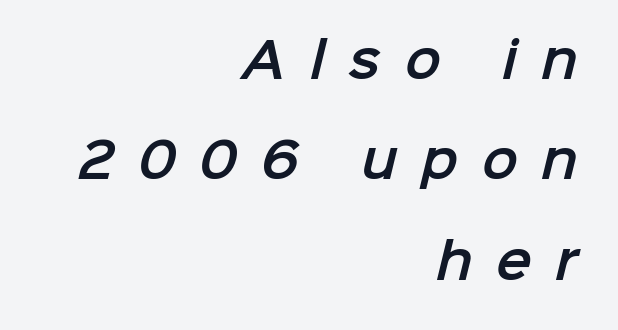
{"serif": "no", "width": "normal", "stroke_contrast": "low", "x_height": "medium", "monospaced": "no", "underline": "no", "align": "right", "line_spacing": "loose", "line_spacing_ratio": 2.09, "letter_spacing": "wide", "letter_spacing_em": 0.49, "glyph_px": 48}
